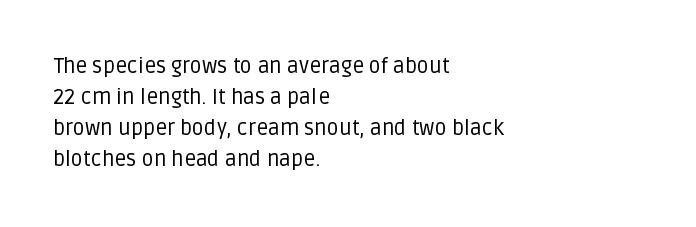
{"italic": "no", "bold": "no", "underline": "no", "align": "left", "line_spacing": "normal", "line_spacing_ratio": 1.48, "letter_spacing": "normal", "letter_spacing_em": 0.0, "glyph_px": 21}
